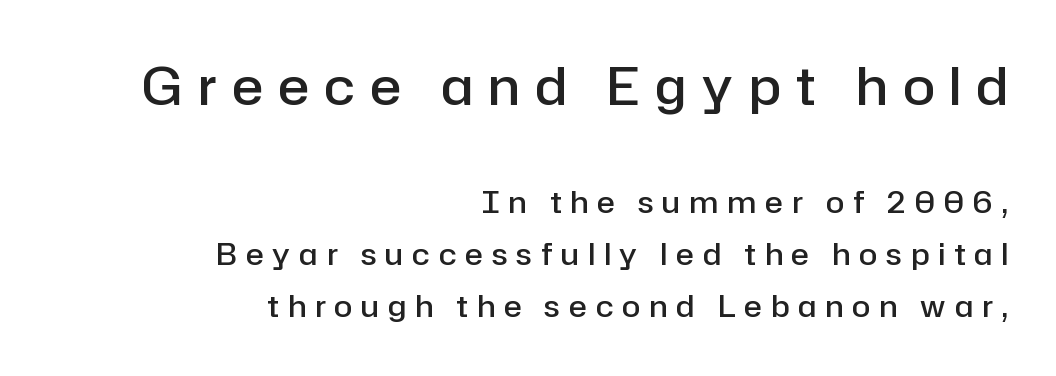
The image shows 52 px semibold sans-serif type, upright; set right-aligned, line spacing 1.74x, unusually wide letter spacing (+0.3 em), not underlined; the first (top) block is 1.73x larger; low stroke contrast and a medium x-height.
